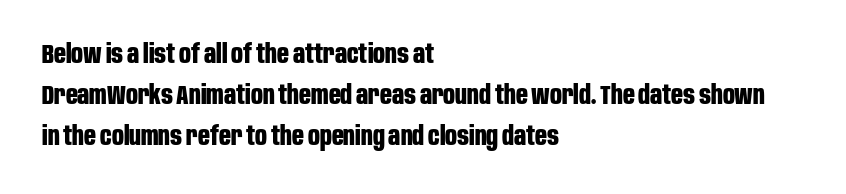
The image shows 26 px bold type, upright; set left-aligned, normal line spacing (1.57x), normal letter spacing, not underlined.
